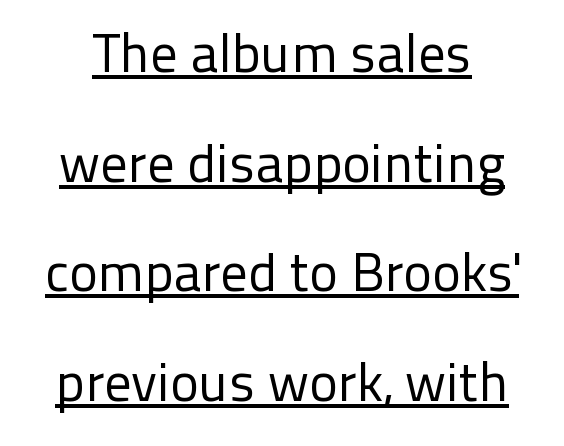
The image shows 54 px regular-weight sans-serif type, upright; set loose line spacing (2.03x), normal letter spacing, underlined; low stroke contrast and a medium x-height.
